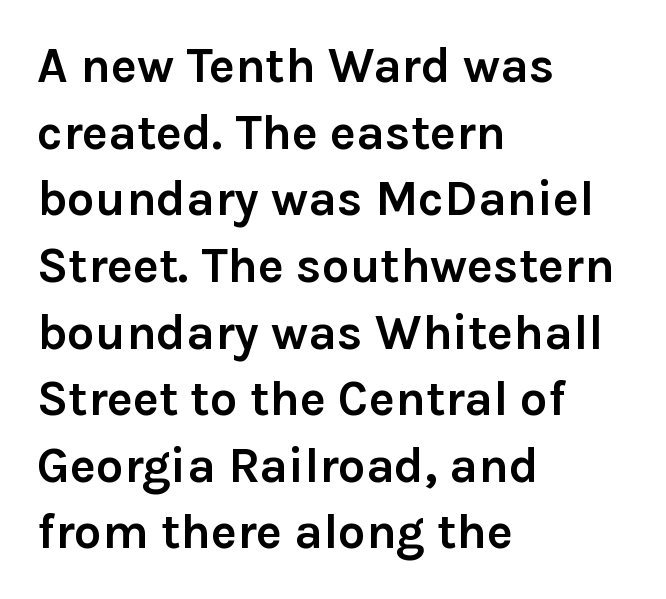
The paragraph shown leans on its left margin. The passage shown is typed in a proportional face where columns would drift. The letters are bold, with thick, heavy strokes. One glance says typical: line gaps are just what's usual. It's the straight-up-and-down kind of type.
